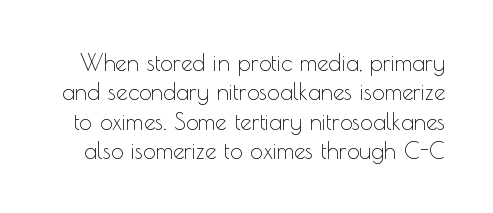
The image shows 23 px text type, upright; set normal line spacing (1.28x), normal letter spacing, not underlined.
